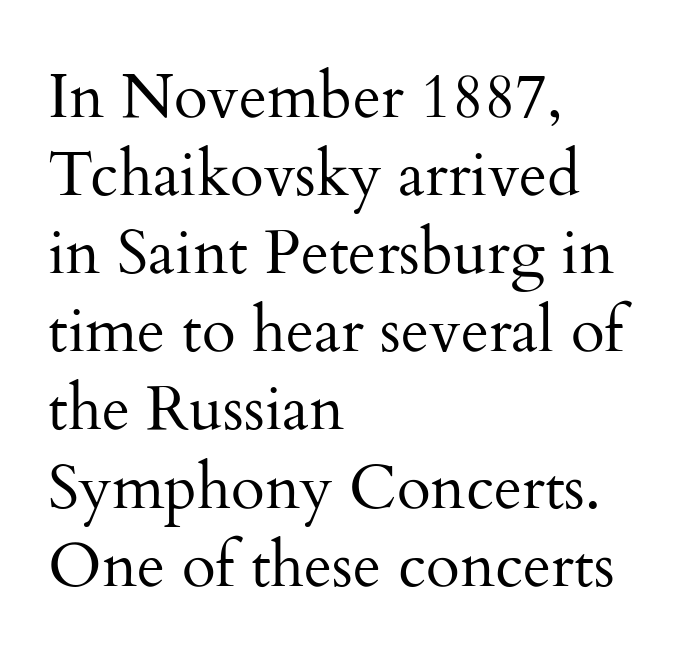
The image shows 62 px regular-weight serif type, upright; set left-aligned, normal line spacing (1.26x), normal letter spacing, not underlined; medium stroke contrast and a small x-height.
